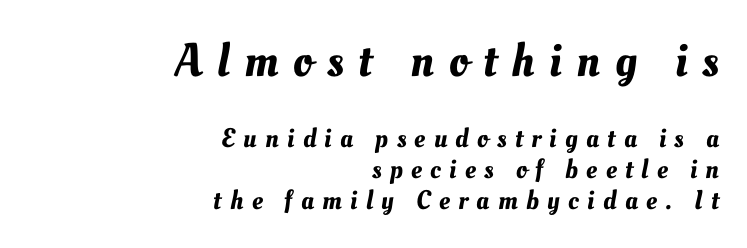
The first block has been scaled up relative to the second. No word sits above an underline. You could not count columns in this text — the font is proportionally spaced. The letters are spread apart with noticeably loose tracking. Compared with typical paragraphs, the rows here are closer together.
